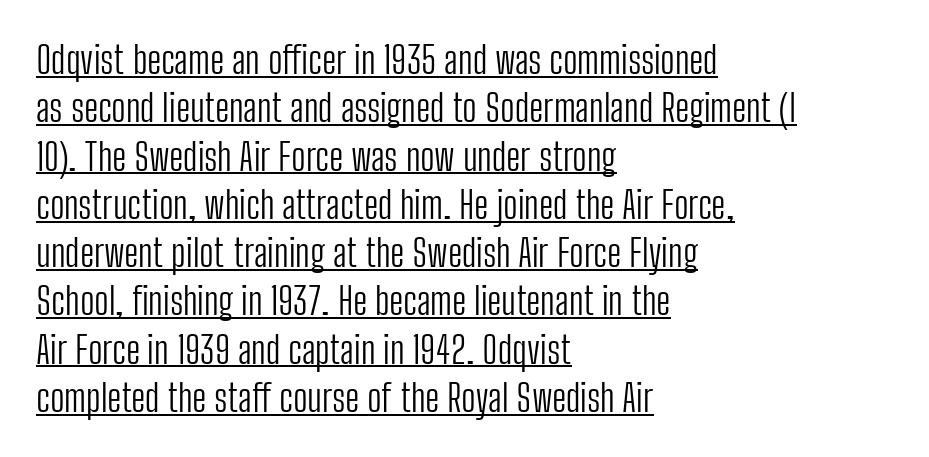
{"serif": "no", "italic": "no", "bold": "no", "weight": "light", "width": "condensed", "stroke_contrast": "low", "x_height": "medium", "monospaced": "no", "underline": "yes", "align": "left", "line_spacing": "normal", "line_spacing_ratio": 1.27, "letter_spacing": "normal", "letter_spacing_em": 0.0, "glyph_px": 38}
